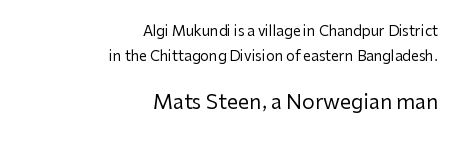
Stems here are at most as thick as an everyday book face. Nobody drew a line under any word here. The rendering anchors every line to the right-hand side. Is the lower block the larger one? Yes — the lower block carries the bigger type. A typesetter would mark this as roman, not italic.
